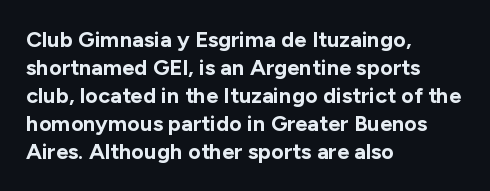
The axis of the letterforms is exactly vertical. Leftover space on each line is placed entirely after the last word. Each row of text sits above clean, open space. Students, note that the glyphs here touch the page at normal intervals.
